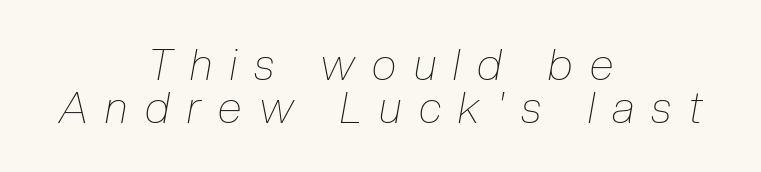
Q: Is the text bold? A: No.
Q: Is the text italic (slanted)? A: Yes, it leans right by about 10 degrees.
Q: Is the text underlined? A: No.
Q: How is the paragraph aligned? A: Centered.
Q: Is the spacing between letters normal or unusually wide? A: Unusually wide.
Q: Is the spacing between lines tight, normal or loose? A: Tight.
Q: Width (condensed, normal, or wide)? A: Condensed.
Q: Stroke contrast? A: Low.
Q: x-height? A: Medium.
Q: Monospaced? A: No.
